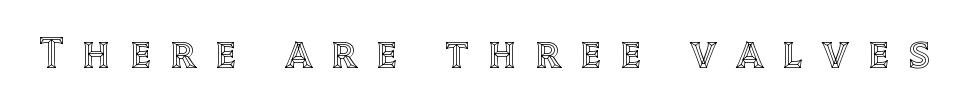
Q: Is the text italic (slanted)? A: No, it is upright.
Q: Is the text underlined? A: No.
Q: Is the spacing between letters normal or unusually wide? A: Unusually wide.
Q: Width (condensed, normal, or wide)? A: Normal.
Q: x-height? A: Large.
Q: Monospaced? A: No.
